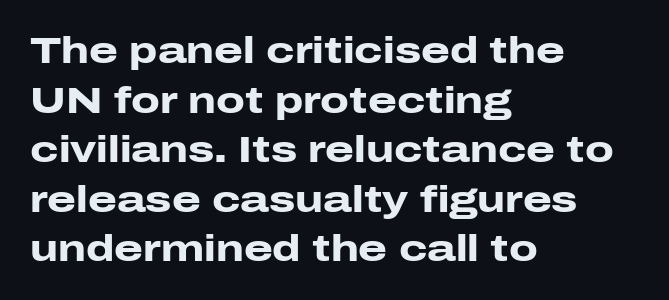
{"serif": "no", "italic": "no", "bold": "yes", "weight": "heavy", "width": "wide", "stroke_contrast": "low", "x_height": "medium", "monospaced": "no", "underline": "no", "align": "left", "line_spacing": "normal", "line_spacing_ratio": 1.34, "letter_spacing": "normal", "letter_spacing_em": 0.0, "glyph_px": 37}
